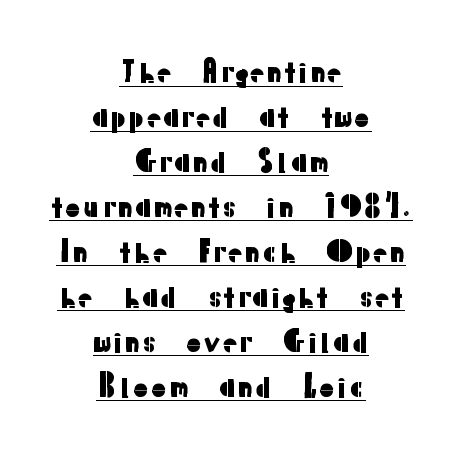
A baseline rule has been typeset under these characters. Each word holds together tightly as a unit, with standard inter-letter gaps. The specimen reads as upright at a glance. Typographically, this falls in the sans-serif category.
